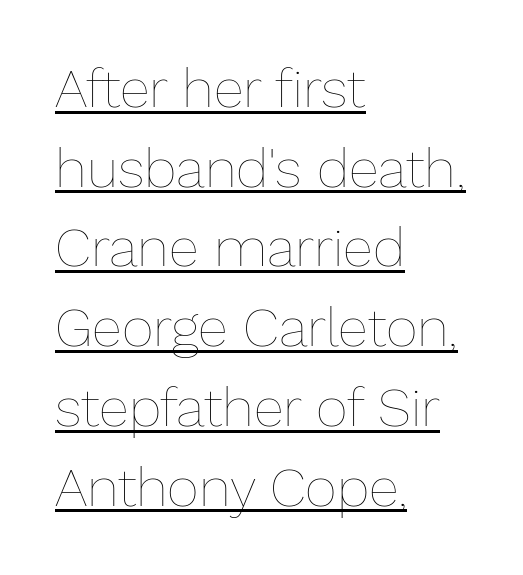
The image shows 55 px thin type, upright; set left-aligned, normal line spacing (1.45x), normal letter spacing, underlined; low stroke contrast and a medium x-height.
